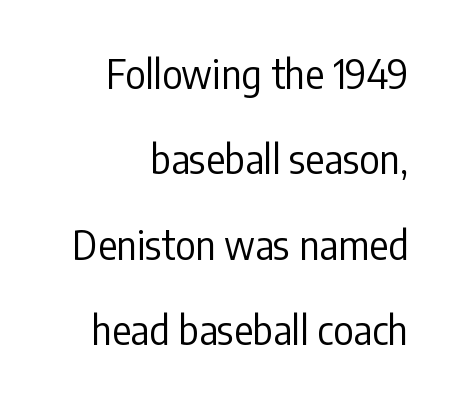
The image shows 39 px regular-weight, condensed sans-serif type, upright; set right-aligned, loose line spacing (2.19x), normal letter spacing, not underlined; low stroke contrast and a medium x-height.
